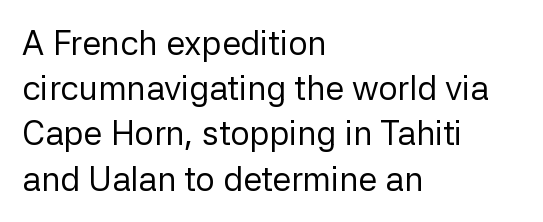
Each row of text sits above clean, open space. Note: no serifs on the glyphs. The passage shown is typed in a proportional face where columns would drift. Italic: no, the glyphs are upright roman. The face used here is rendered with its standard letterfit. Which margin do the lines hug? The left one — the right edge is uneven.
